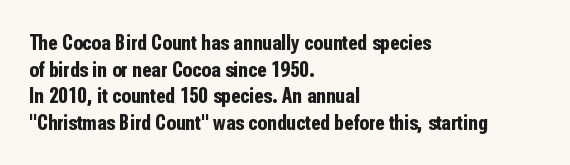
{"italic": "no", "bold": "yes", "underline": "no", "align": "left", "line_spacing_ratio": 1.21, "letter_spacing": "normal", "letter_spacing_em": 0.0, "glyph_px": 22}
